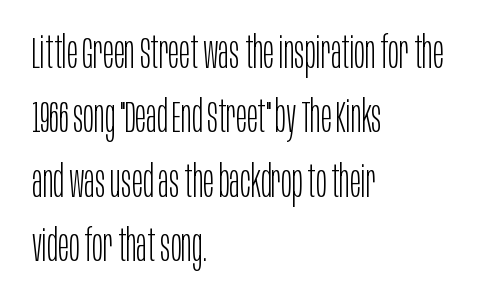
Q: Is the text bold? A: No.
Q: Is the text italic (slanted)? A: No, it is upright.
Q: Is the typeface a serif or a sans-serif typeface? A: Sans-serif.
Q: Is the text underlined? A: No.
Q: How is the paragraph aligned? A: Left-aligned.
Q: Is the spacing between letters normal or unusually wide? A: Normal.
Q: Is the spacing between lines tight, normal or loose? A: Normal.
Q: Width (condensed, normal, or wide)? A: Condensed.
Q: Stroke contrast? A: Low.
Q: x-height? A: Large.
Q: Monospaced? A: No.
